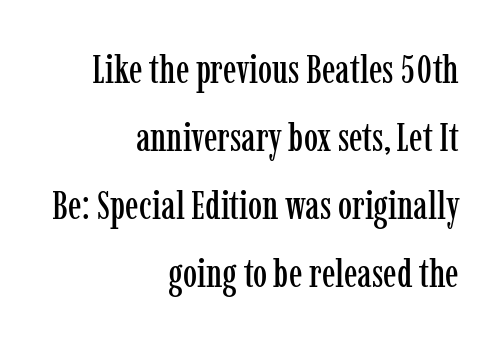
Lines of text with bare space underneath. Is this a fixed-width face? No — the glyphs have proportional, varying widths. What stands out about the letter spacing? Nothing — it is the standard amount. Interline gaps are of average width in this sample. Yep, those are serifs on the letters. This is the regular roman posture of the typeface.
